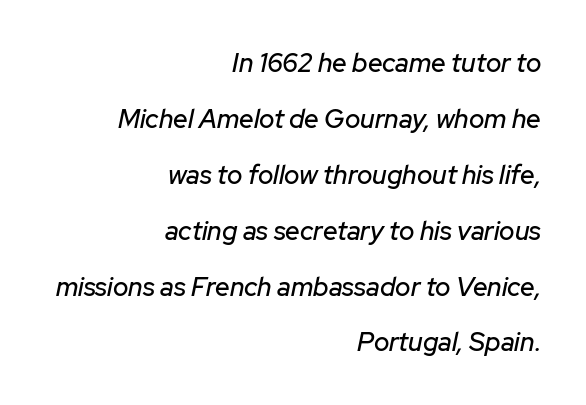
Slant detected: the letters are inclined. The designer dialed line spacing up above the default. Each line ends at the same right margin while the left side varies. The horizontal fit of the characters is conventional and even.
